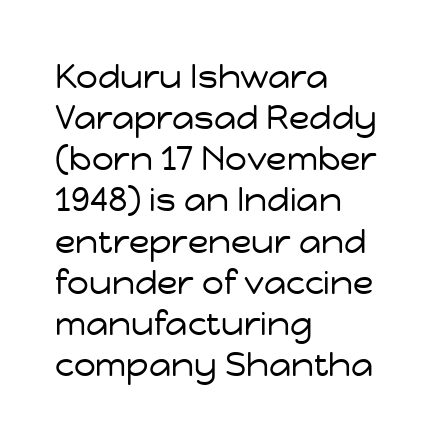
The image shows 34 px regular-weight sans-serif type, upright; set left-aligned, line spacing 1.21x, normal letter spacing, not underlined; low stroke contrast and a medium x-height.
